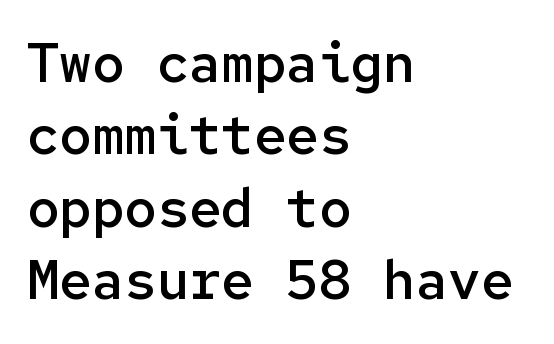
The image shows 54 px semibold sans-serif type, upright, monospaced; set left-aligned, normal line spacing (1.34x), normal letter spacing, not underlined; low stroke contrast and a medium x-height.
